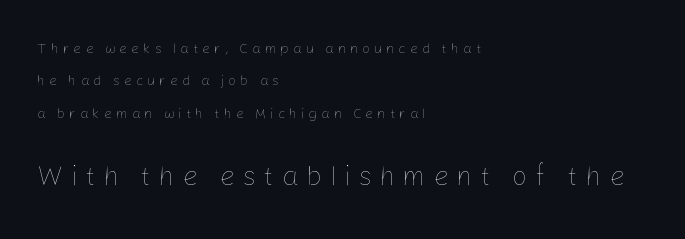
Teacher's note: observe the even left margin — that is flush-left alignment. Unmarked baselines from the first word to the last. On a weight scale, this lands at 450 or below. Every character sits straight up, as roman type does.
